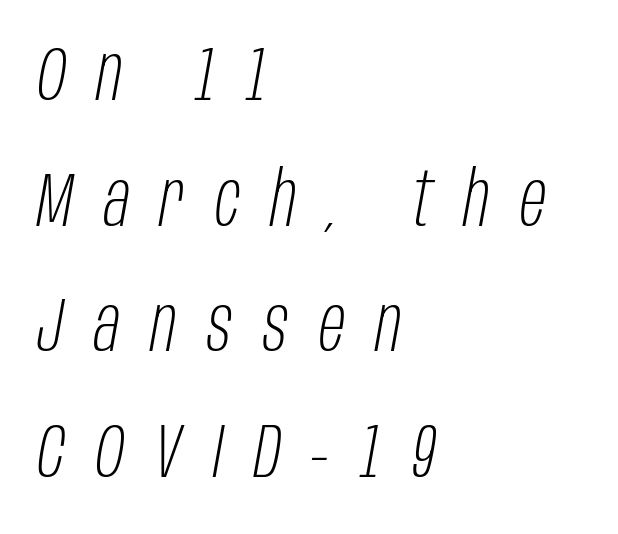
Proportional: the letters do not fall into vertical columns. You can tell it's italic because the verticals aren't actually vertical. Someone cranked the tracking dial way up on this one. Left-aligned paragraph, ragged on the right. No chunkiness to these letters — they're not bold. Quick note: underline off.
